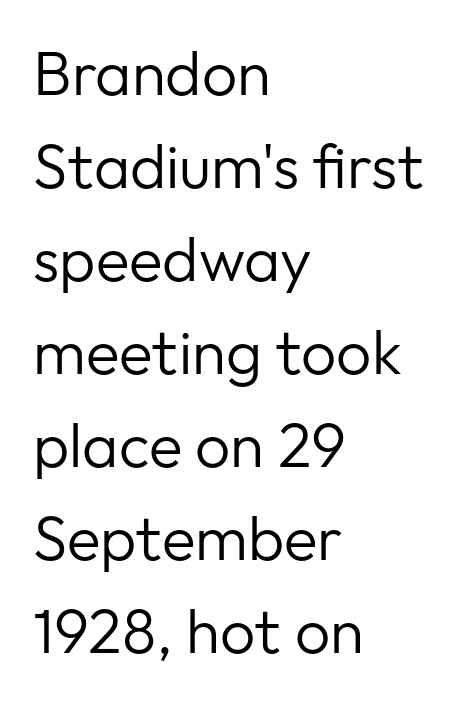
{"serif": "no", "italic": "no", "bold": "no", "weight": "regular", "width": "normal", "stroke_contrast": "low", "x_height": "medium", "monospaced": "no", "underline": "no", "align": "left", "line_spacing": "normal", "line_spacing_ratio": 1.5, "letter_spacing": "normal", "letter_spacing_em": 0.0, "glyph_px": 62}
